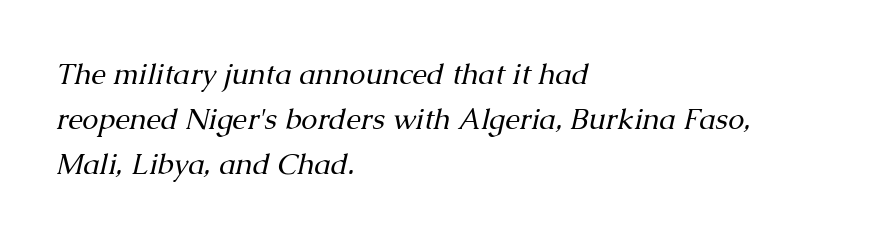
The lines in this sample share a left origin and differ only in where they stop. Each word holds together tightly as a unit, with standard inter-letter gaps. Characters are canted at an angle relative to the baseline's perpendicular. Underline: absent. Do the characters align in a grid? No, the font is proportional. The designer went with a serif here, giving each stem small feet.
